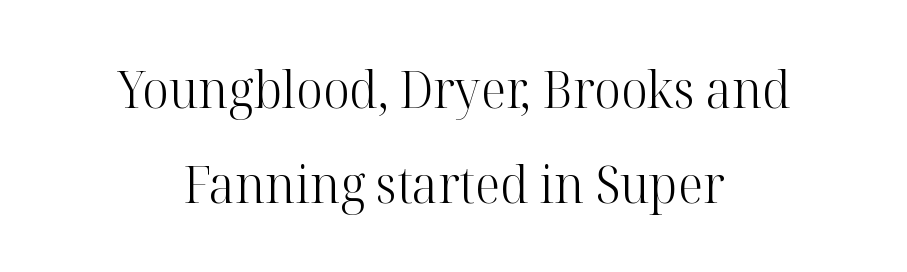
The face looks like a standard text weight, possibly lighter. These lines are composed in type with serifs. Inter-character spacing is left at the font's built-in metrics. No italicization has been applied; the sample stays upright.
